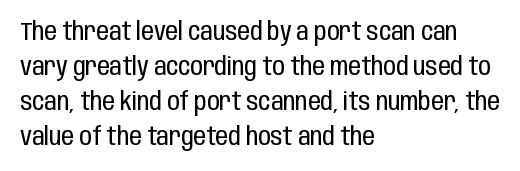
{"italic": "no", "bold": "no", "underline": "no", "align": "left", "line_spacing": "normal", "line_spacing_ratio": 1.4, "letter_spacing": "normal", "letter_spacing_em": 0.0, "glyph_px": 25}
